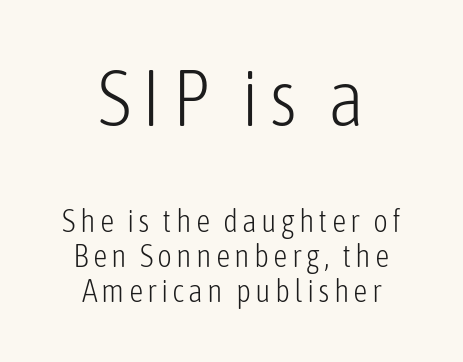
The image shows 79 px light, condensed sans-serif type, upright; set centered, tight line spacing (1.1x), not underlined; the first (top) block is 2.47x larger; low stroke contrast and a medium x-height.
